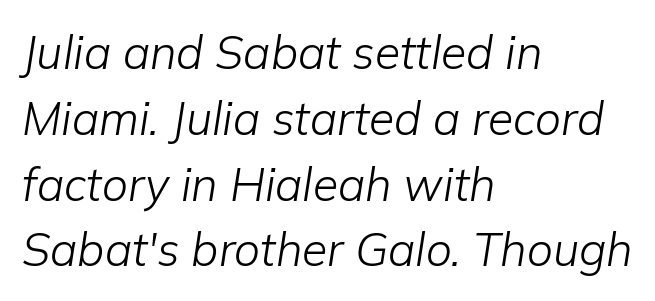
The image shows 46 px light type, italic (leaning right); set left-aligned, normal line spacing (1.43x), normal letter spacing, not underlined; low stroke contrast and a medium x-height.
